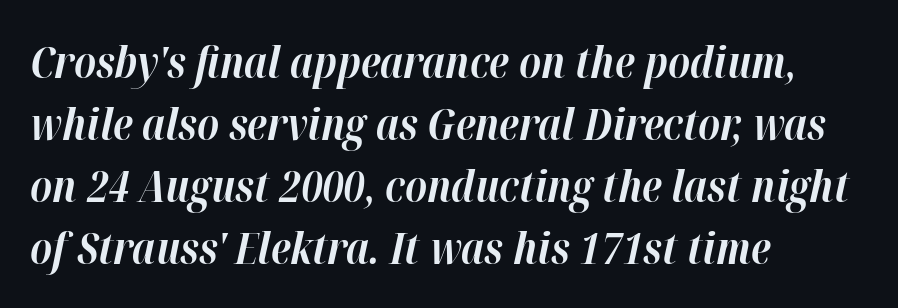
Q: Is the text bold? A: Yes.
Q: Is the text italic (slanted)? A: Yes, it leans right by about 12 degrees.
Q: Is the text underlined? A: No.
Q: How is the paragraph aligned? A: Left-aligned.
Q: Is the spacing between letters normal or unusually wide? A: Normal.
Q: Is the spacing between lines tight, normal or loose? A: Normal.
Q: Width (condensed, normal, or wide)? A: Normal.
Q: Stroke contrast? A: High.
Q: x-height? A: Medium.
Q: Monospaced? A: No.
